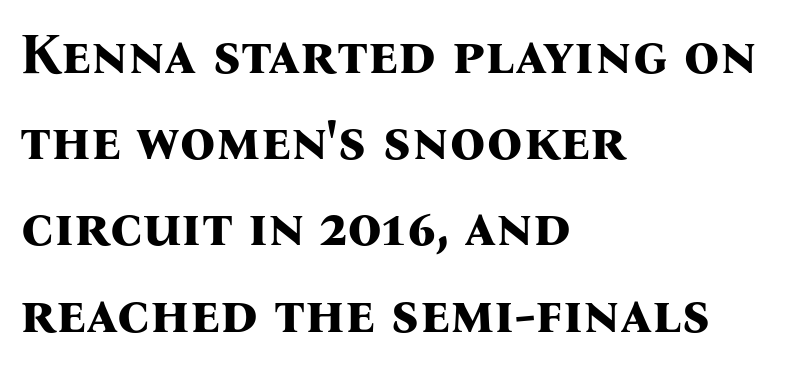
Q: Is the text bold? A: Yes.
Q: Is the text italic (slanted)? A: No, it is upright.
Q: Is the typeface a serif or a sans-serif typeface? A: Serif.
Q: Is the text underlined? A: No.
Q: How is the paragraph aligned? A: Left-aligned.
Q: Is the spacing between letters normal or unusually wide? A: Normal.
Q: Is the spacing between lines tight, normal or loose? A: Normal.
Q: Width (condensed, normal, or wide)? A: Normal.
Q: Stroke contrast? A: Medium.
Q: x-height? A: Medium.
Q: Monospaced? A: No.
